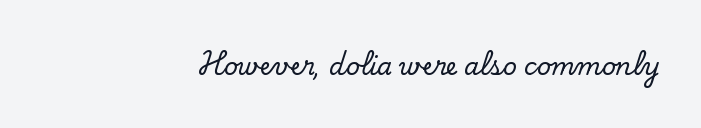
The gaps between neighbouring characters are ordinary and unremarkable. The strip under each line holds only bare page. Line endings align vertically; line beginnings do not.
